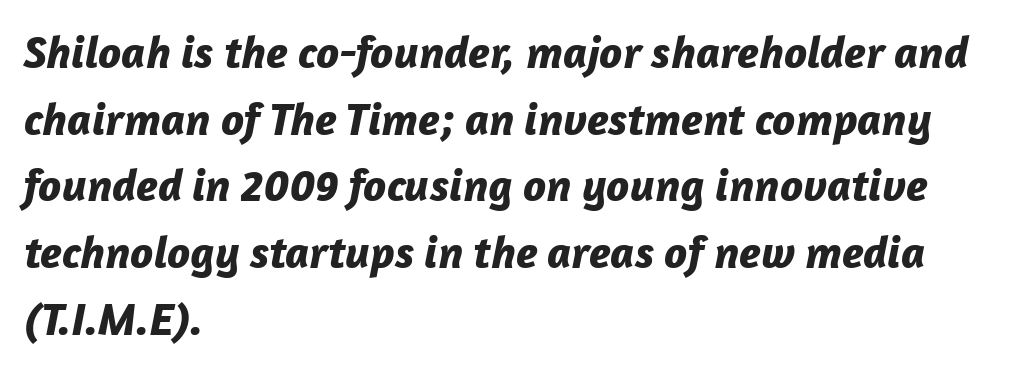
Q: Is the text bold? A: Yes.
Q: Is the text italic (slanted)? A: Yes, it leans right by about 12 degrees.
Q: Is the text underlined? A: No.
Q: How is the paragraph aligned? A: Left-aligned.
Q: Is the spacing between letters normal or unusually wide? A: Normal.
Q: Is the spacing between lines tight, normal or loose? A: Normal.
Q: Width (condensed, normal, or wide)? A: Normal.
Q: Stroke contrast? A: Low.
Q: x-height? A: Medium.
Q: Monospaced? A: No.
